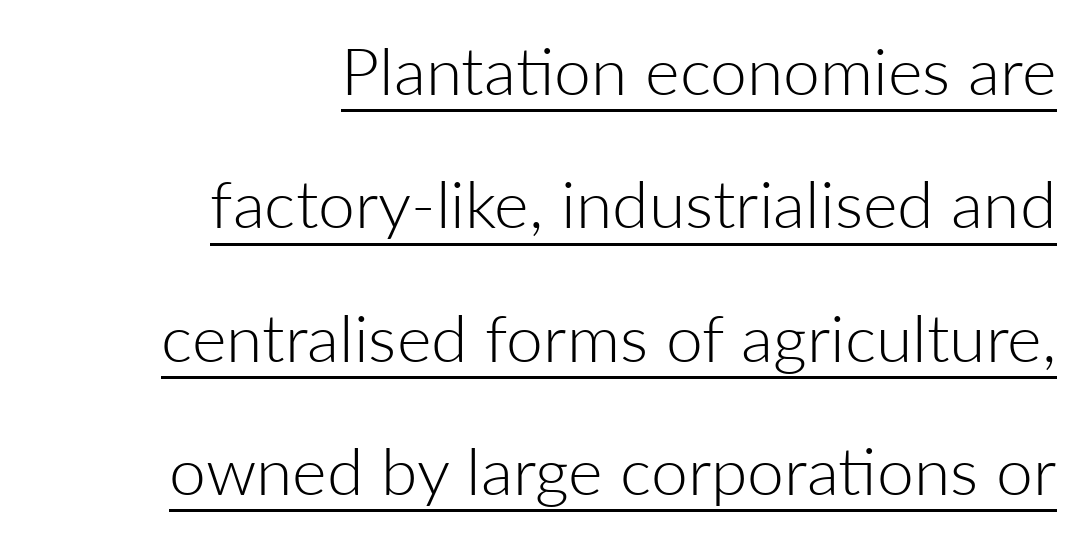
Q: Is the text bold? A: No.
Q: Is the text italic (slanted)? A: No, it is upright.
Q: Is the typeface a serif or a sans-serif typeface? A: Sans-serif.
Q: Is the text underlined? A: Yes.
Q: How is the paragraph aligned? A: Right-aligned.
Q: Is the spacing between letters normal or unusually wide? A: Normal.
Q: Is the spacing between lines tight, normal or loose? A: Loose.
Q: Width (condensed, normal, or wide)? A: Normal.
Q: Stroke contrast? A: Low.
Q: x-height? A: Medium.
Q: Monospaced? A: No.
